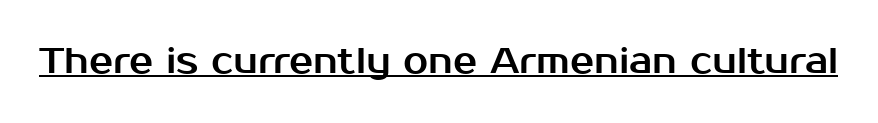
Vertical strokes here are truly vertical. Beneath each row of characters lies a ruled line. A typesetter would call this proportional, since set widths differ per character. The characters display no serif detailing; their extremities are plain. Words appear dense and cohesive because spacing is normal.
